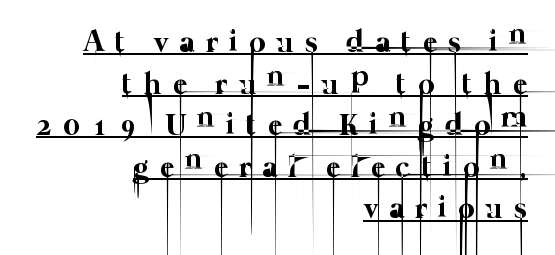
{"bold": "no", "weight": "thin", "width": "normal", "stroke_contrast": "low", "x_height": "medium", "monospaced": "no", "underline": "yes", "align": "right", "line_spacing": "normal", "line_spacing_ratio": 1.34, "letter_spacing": "wide", "letter_spacing_em": 0.36, "glyph_px": 31}
